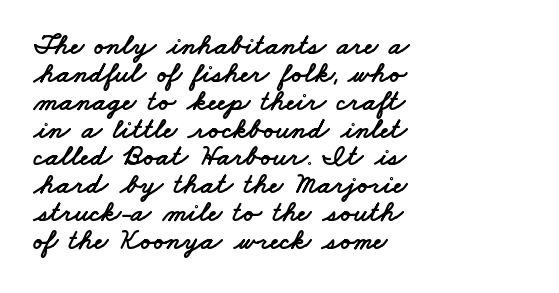
Q: Is the typeface a serif or a sans-serif typeface? A: Sans-serif.
Q: Is the text underlined? A: No.
Q: How is the paragraph aligned? A: Left-aligned.
Q: Is the spacing between letters normal or unusually wide? A: Normal.
Q: Is the spacing between lines tight, normal or loose? A: Tight.
Q: Width (condensed, normal, or wide)? A: Wide.
Q: Stroke contrast? A: Low.
Q: x-height? A: Small.
Q: Monospaced? A: No.
